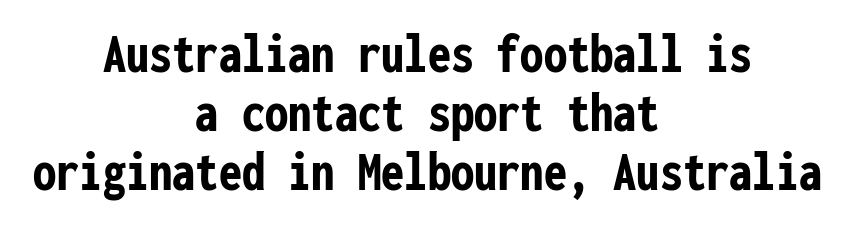
The image shows 58 px semibold, condensed sans-serif type, upright, monospaced; set centered, tight line spacing (1.02x), normal letter spacing, not underlined; low stroke contrast and a medium x-height.
